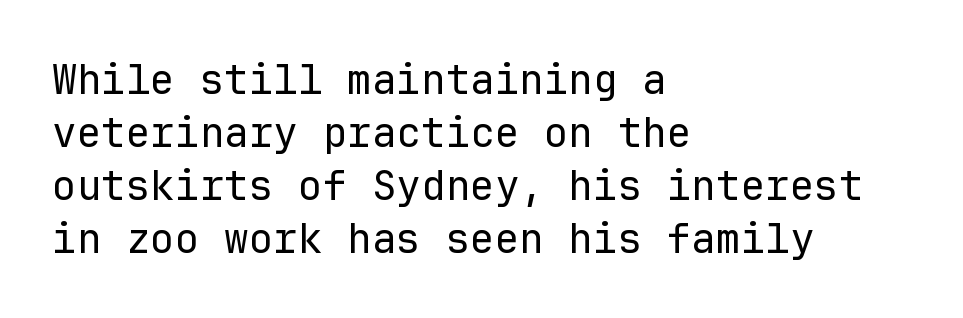
{"serif": "no", "italic": "no", "bold": "no", "weight": "regular", "width": "normal", "stroke_contrast": "low", "x_height": "medium", "monospaced": "yes", "underline": "no", "align": "left", "line_spacing": "normal", "line_spacing_ratio": 1.29, "letter_spacing": "normal", "letter_spacing_em": 0.0, "glyph_px": 41}
